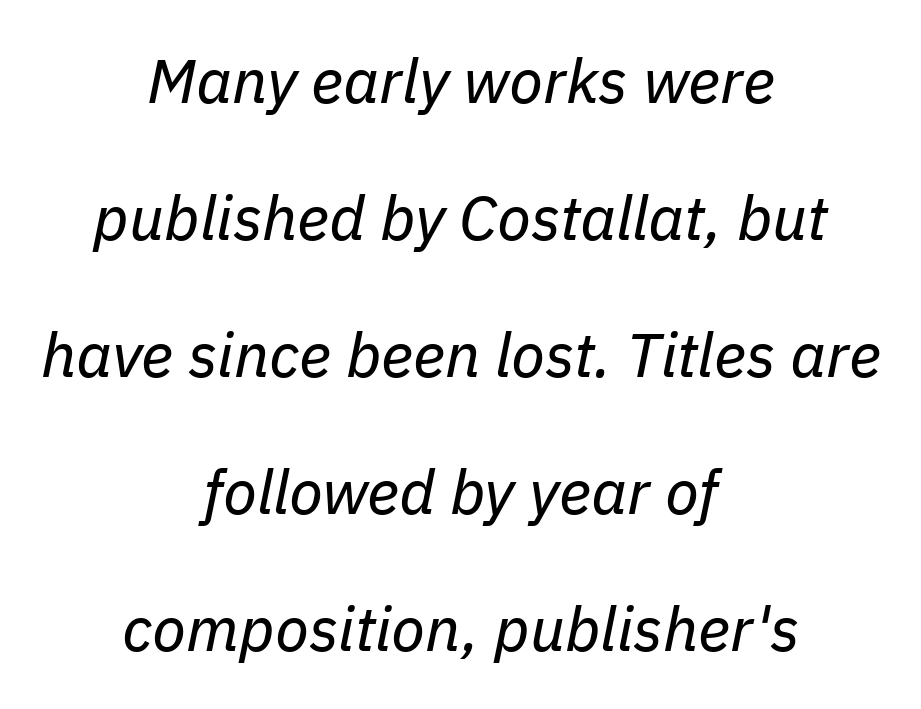
Q: Is the text bold? A: No.
Q: Is the text italic (slanted)? A: Yes, it leans right by about 11 degrees.
Q: Is the text underlined? A: No.
Q: How is the paragraph aligned? A: Centered.
Q: Is the spacing between letters normal or unusually wide? A: Normal.
Q: Is the spacing between lines tight, normal or loose? A: Loose.
Q: Width (condensed, normal, or wide)? A: Normal.
Q: Stroke contrast? A: Low.
Q: x-height? A: Medium.
Q: Monospaced? A: No.
